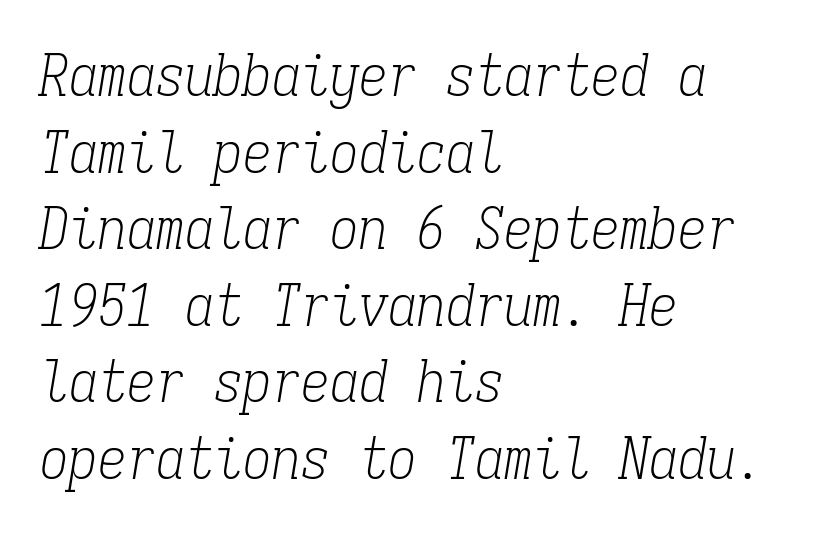
A typesetter would label this face a serif. Spacing verdict: monospaced, one width for all characters. Emphasis-style slanted type is in use. Observe the ordinary spacing: letters are neighbours, not strangers. The letters look calm and open, with moderate or lighter stems. No word sits above an underline.
